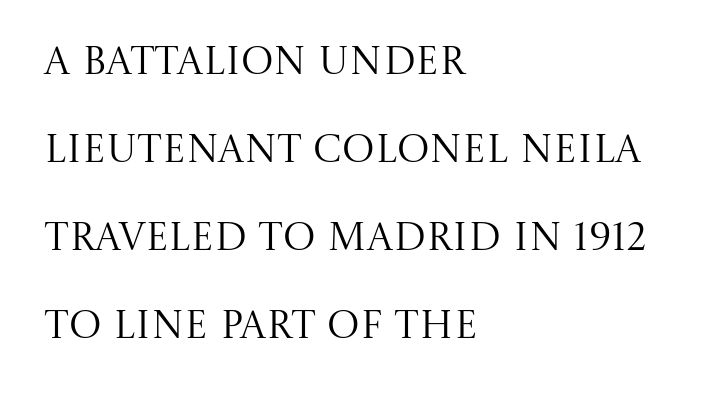
The image shows 39 px regular-weight serif type, upright; set left-aligned, loose line spacing (2.26x), normal letter spacing, not underlined; medium stroke contrast and a large x-height.
